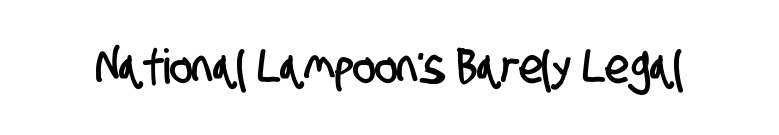
Q: Is the typeface a serif or a sans-serif typeface? A: Sans-serif.
Q: Is the text underlined? A: No.
Q: Is the spacing between letters normal or unusually wide? A: Normal.
Q: Width (condensed, normal, or wide)? A: Condensed.
Q: Stroke contrast? A: Low.
Q: x-height? A: Large.
Q: Monospaced? A: No.
